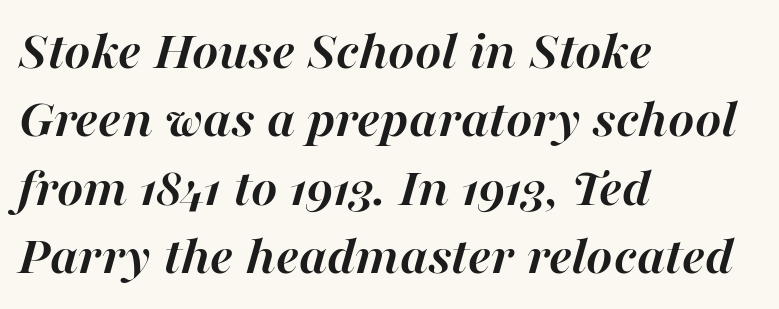
{"italic": "yes", "lean": "right", "slant_degrees": 16, "bold": "yes", "weight": "semibold", "width": "normal", "stroke_contrast": "high", "x_height": "medium", "monospaced": "no", "underline": "no", "align": "left", "line_spacing_ratio": 1.22, "letter_spacing": "normal", "letter_spacing_em": 0.0, "glyph_px": 56}
